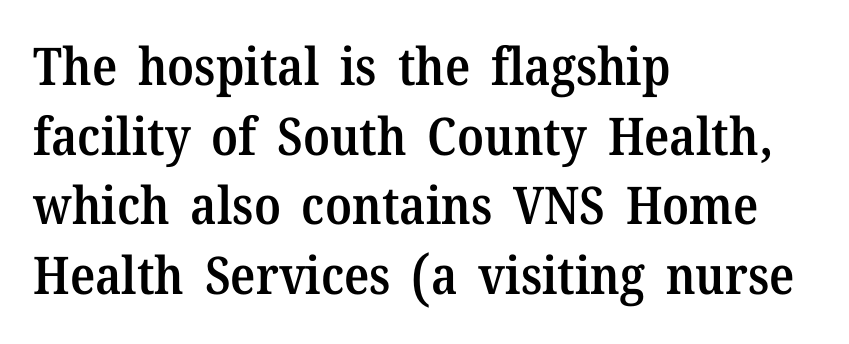
One glance says typical: line gaps are just what's usual. This is moderately heavy type, rendered in semibold. The gap between lines stays unmarked. The line texture is even and compact thanks to regular tracking. Here the designer chose a conventional face with non-uniform glyph widths. Posture: upright roman.
